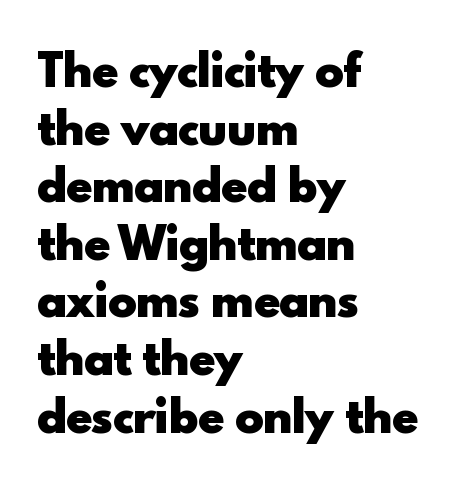
The image shows 43 px heavy sans-serif type, upright; set left-aligned, normal line spacing (1.34x), normal letter spacing, not underlined; a small x-height.
